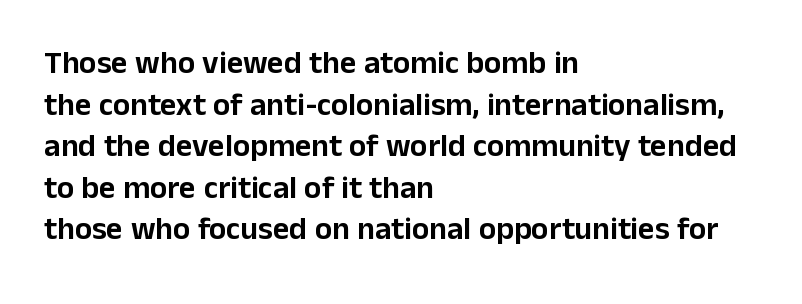
{"serif": "no", "italic": "no", "width": "normal", "stroke_contrast": "low", "x_height": "medium", "monospaced": "no", "underline": "no", "align": "left", "line_spacing": "normal", "line_spacing_ratio": 1.3, "letter_spacing": "normal", "letter_spacing_em": 0.0, "glyph_px": 32}
